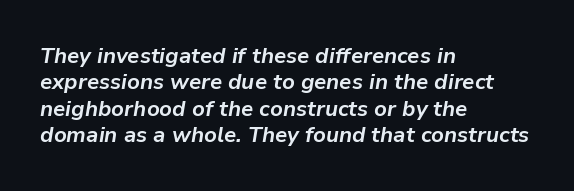
Q: Is the text bold? A: Yes.
Q: Is the text italic (slanted)? A: Yes, it leans right by about 9 degrees.
Q: Is the text underlined? A: No.
Q: How is the paragraph aligned? A: Left-aligned.
Q: Is the spacing between letters normal or unusually wide? A: Normal.
